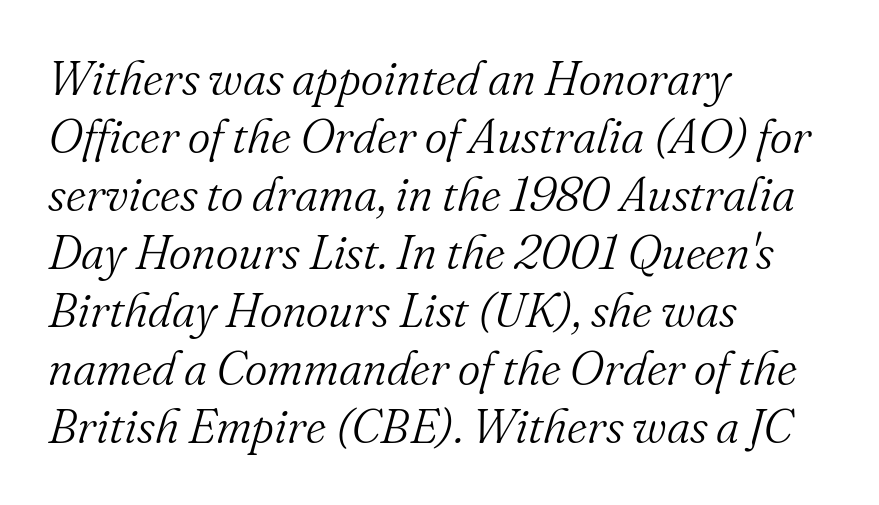
{"serif": "yes", "italic": "yes", "lean": "right", "slant_degrees": 16, "bold": "no", "weight": "light", "width": "normal", "stroke_contrast": "medium", "x_height": "small", "monospaced": "no", "underline": "no", "align": "left", "line_spacing_ratio": 1.21, "letter_spacing": "normal", "letter_spacing_em": 0.0, "glyph_px": 48}
